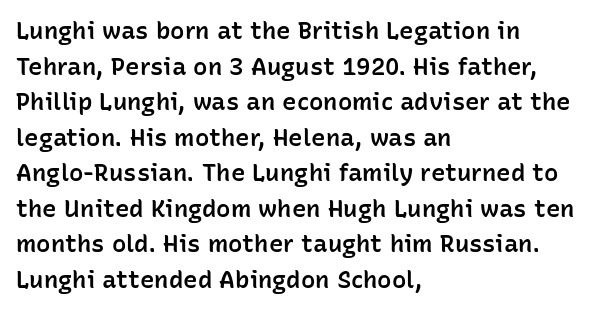
The image shows 24 px text type, upright; set left-aligned, normal line spacing (1.48x), normal letter spacing, not underlined.
